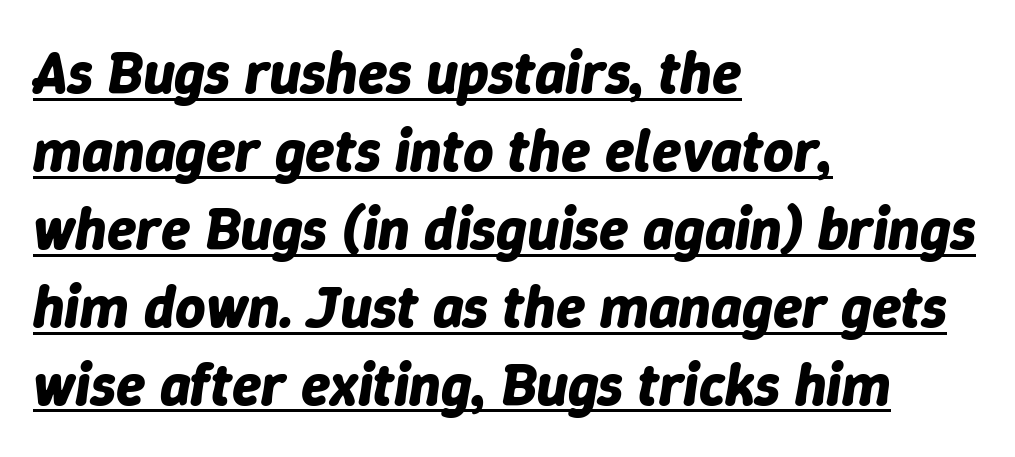
The image shows 59 px bold type, italic (leaning right); set left-aligned, normal line spacing (1.32x), normal letter spacing, underlined; low stroke contrast and a medium x-height.
